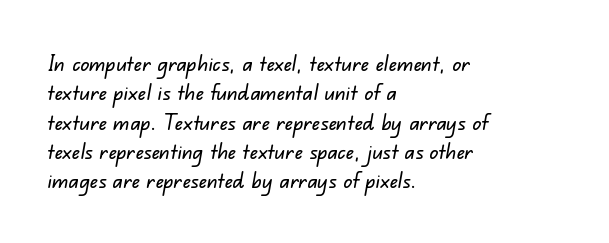
The image shows 22 px text type; set left-aligned, normal line spacing (1.33x), normal letter spacing, not underlined.
